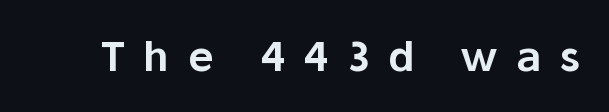
This is the regular roman posture of the typeface. The face used here is proportionally spaced, like ordinary book or web type. The area under the type is left untouched. Display-style spreading of the glyphs; the letterfit is very open.
